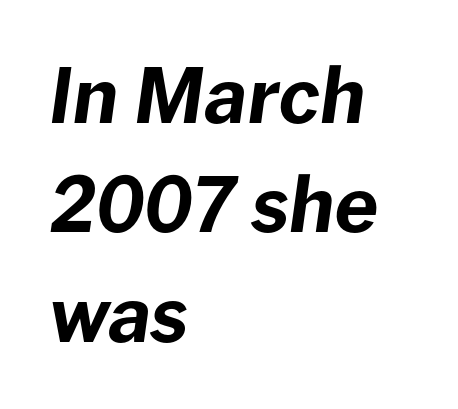
Here the designer chose a conventional face with non-uniform glyph widths. The letters sit at their default tracking, neither squeezed nor spread. Words float on clear page, feet unadorned. An italicized treatment has been applied to the whole sample. Notice how thick the strokes are: this is what a full bold looks like. This sample is left-justified, so line endings fall wherever the words run out.
